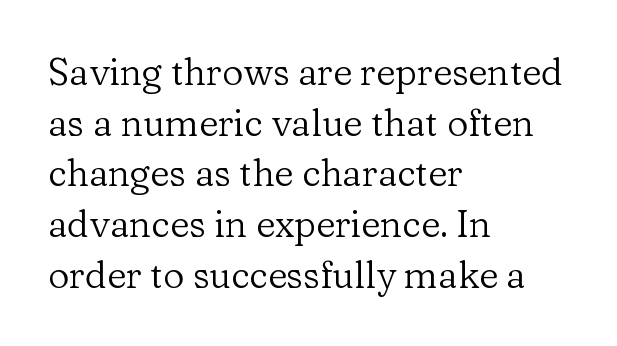
This sample uses plain, unmodified letter spacing. The letters look calm and open, with moderate or lighter stems. This sample keeps an unexceptional amount of space between lines. These lines are composed in type with serifs.
